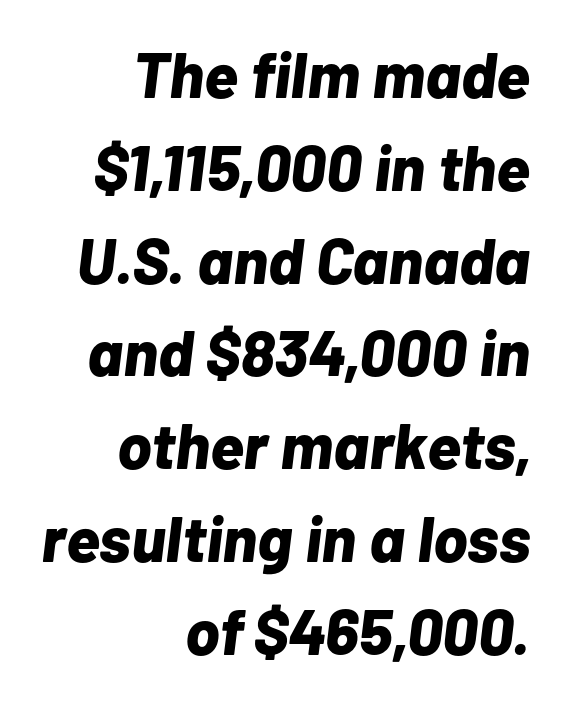
Is this a fixed-width face? No — the glyphs have proportional, varying widths. The zone under the glyphs is completely vacant. In terms of posture, this sample is oblique. A student would call this right alignment; a typographer would say flush right, rag left.
